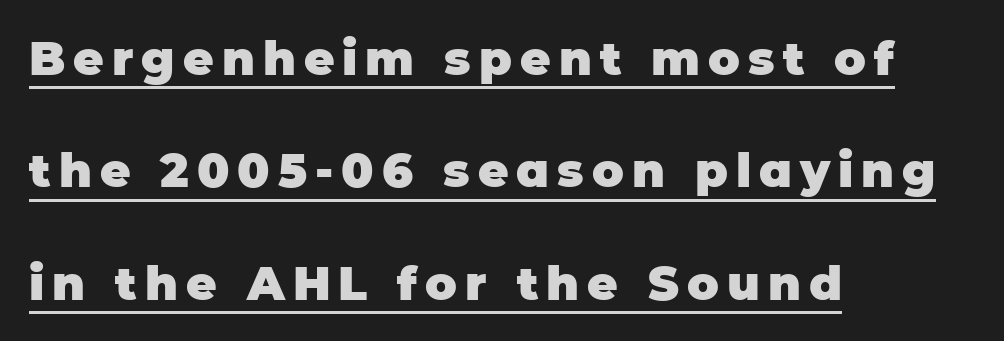
Q: Is the text bold? A: Yes.
Q: Is the text italic (slanted)? A: No, it is upright.
Q: Is the typeface a serif or a sans-serif typeface? A: Sans-serif.
Q: Is the text underlined? A: Yes.
Q: How is the paragraph aligned? A: Left-aligned.
Q: Is the spacing between lines tight, normal or loose? A: Loose.
Q: Width (condensed, normal, or wide)? A: Normal.
Q: Stroke contrast? A: Low.
Q: x-height? A: Large.
Q: Monospaced? A: No.
